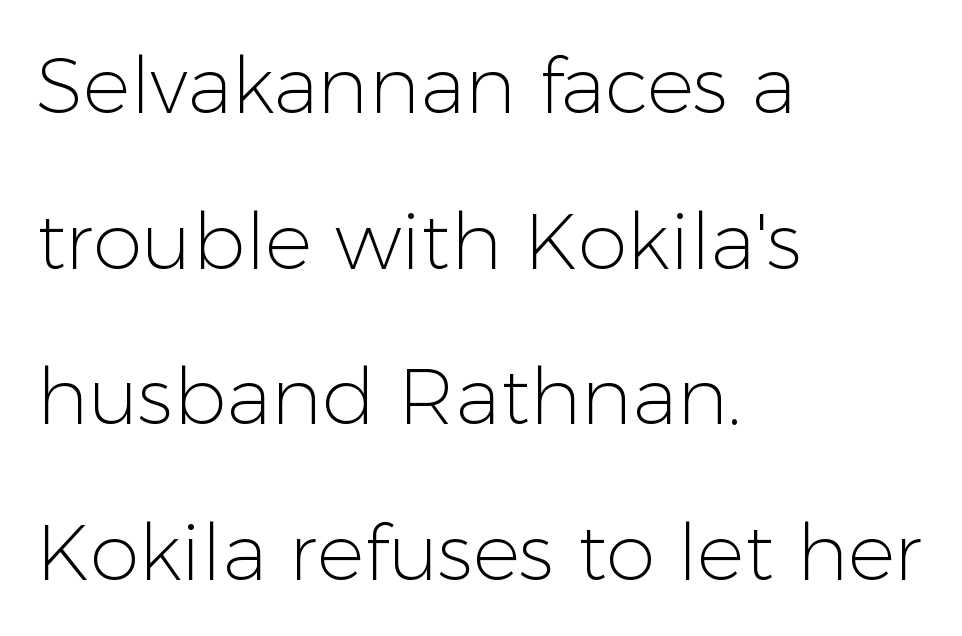
The image shows 79 px light sans-serif type, upright; set left-aligned, loose line spacing (1.97x), normal letter spacing, not underlined; low stroke contrast and a medium x-height.
